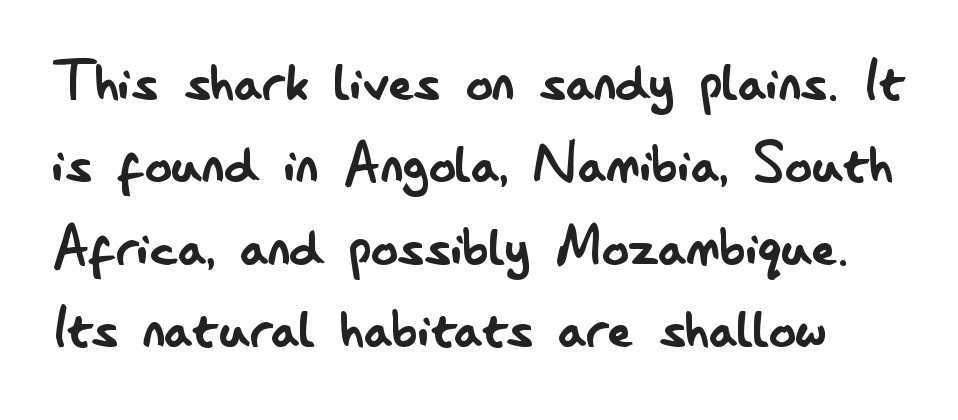
The image shows 67 px regular-weight, condensed sans-serif type, upright; set line spacing 1.23x, normal letter spacing, not underlined; low stroke contrast and a small x-height.
